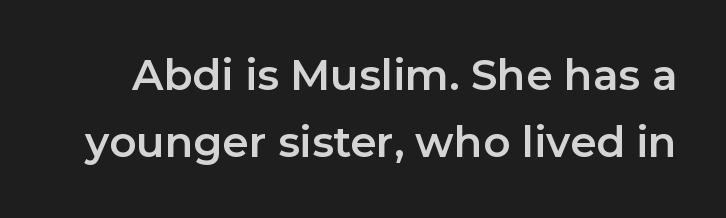
Lines of text with bare space underneath. A typesetter would label this face a sans. Quick note: interline space is typical. Do the letters lean? They stand straight. There is no visible air inserted between adjacent glyphs.
